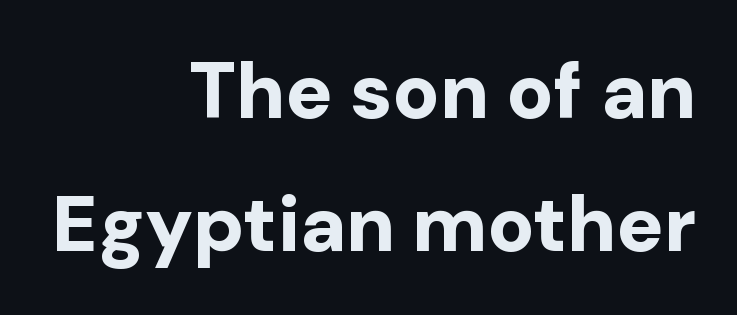
These lines stack with their right ends in a neat column. Bold? Absolutely — the strokes are thick and heavy. Has an underline been added? It has not. Unlike italic type, these characters show no tilt at all.
